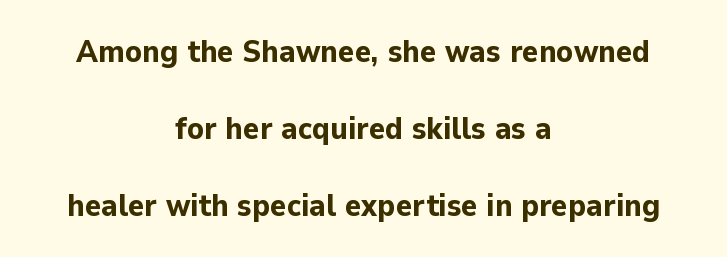
{"serif": "no", "italic": "no", "bold": "yes", "weight": "bold", "width": "normal", "stroke_contrast": "low", "x_height": "medium", "monospaced": "no", "underline": "no", "align": "center", "line_spacing": "loose", "line_spacing_ratio": 2.48, "letter_spacing": "normal", "letter_spacing_em": 0.0, "glyph_px": 31}
